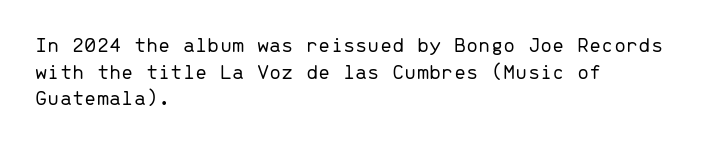
Q: Is the text bold? A: No.
Q: Is the text italic (slanted)? A: No, it is upright.
Q: Is the text underlined? A: No.
Q: How is the paragraph aligned? A: Left-aligned.
Q: Is the spacing between letters normal or unusually wide? A: Normal.
